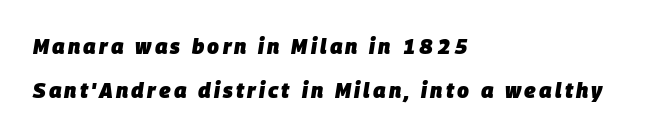
Typesetter's note: full bold, strokes at maximum text heaviness. In terms of posture, this sample is oblique. Does the leading feel generous? Absolutely, it's lavish. Bare-footed words on every line. The passage is arranged the way most books set body copy — flush left.
